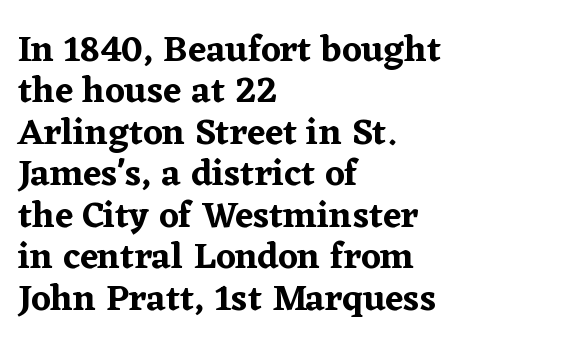
Q: Is the text italic (slanted)? A: No, it is upright.
Q: Is the typeface a serif or a sans-serif typeface? A: Serif.
Q: Is the text underlined? A: No.
Q: How is the paragraph aligned? A: Left-aligned.
Q: Is the spacing between letters normal or unusually wide? A: Normal.
Q: Is the spacing between lines tight, normal or loose? A: Tight.
Q: Width (condensed, normal, or wide)? A: Normal.
Q: Stroke contrast? A: Low.
Q: x-height? A: Medium.
Q: Monospaced? A: No.
